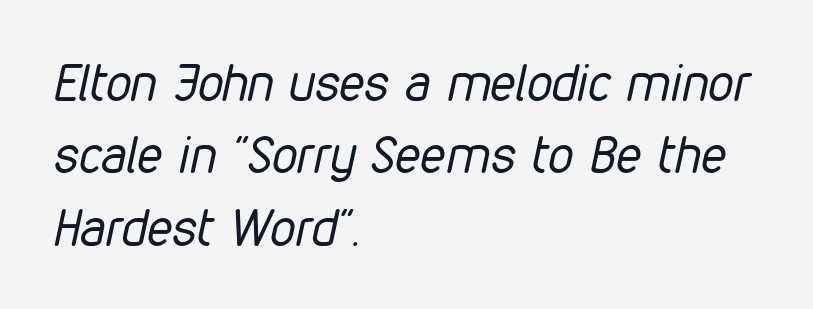
{"italic": "yes", "lean": "right", "slant_degrees": 12, "bold": "no", "weight": "regular", "width": "condensed", "stroke_contrast": "low", "x_height": "medium", "monospaced": "no", "underline": "no", "align": "left", "line_spacing": "normal", "line_spacing_ratio": 1.42, "letter_spacing": "normal", "letter_spacing_em": 0.0, "glyph_px": 51}
